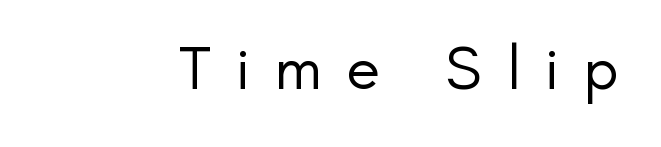
The tracking jumps out immediately: characters are airy and widely separated. Check under the words: just untouched page. Posture: upright roman. Think of a printed novel: that variable character pitch is what you see here.
